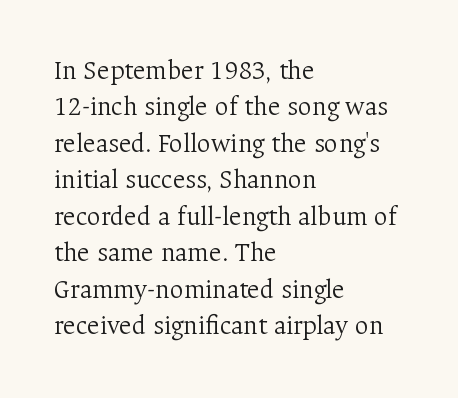
The image shows 27 px text type, upright; set left-aligned, normal line spacing (1.35x), normal letter spacing, not underlined.
